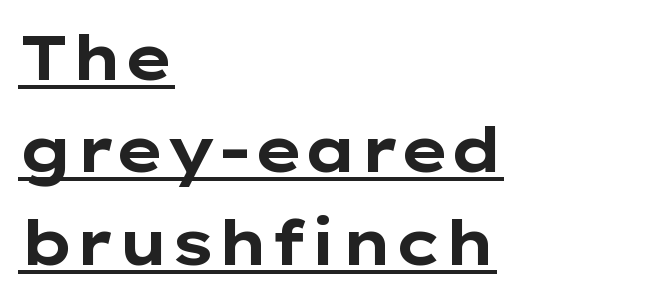
The image shows 62 px bold, wide sans-serif type, upright; set left-aligned, normal line spacing (1.49x), normal letter spacing, underlined; low stroke contrast and a medium x-height.
